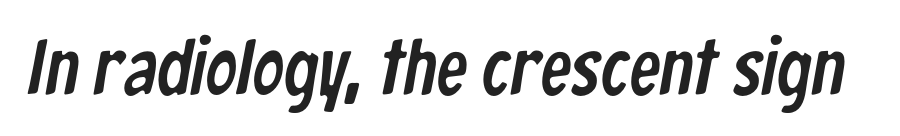
{"serif": "no", "width": "condensed", "stroke_contrast": "low", "x_height": "medium", "monospaced": "no", "underline": "no", "letter_spacing": "normal", "letter_spacing_em": 0.0, "glyph_px": 78}
